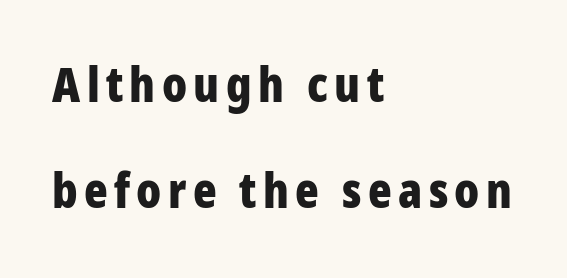
Just letters on the line, the space beneath them empty. A typesetter would call this proportional, since set widths differ per character. Do the letters lean? They stand straight. This sample uses a sans-serif face. The typesetter chose a ragged-right arrangement here.
